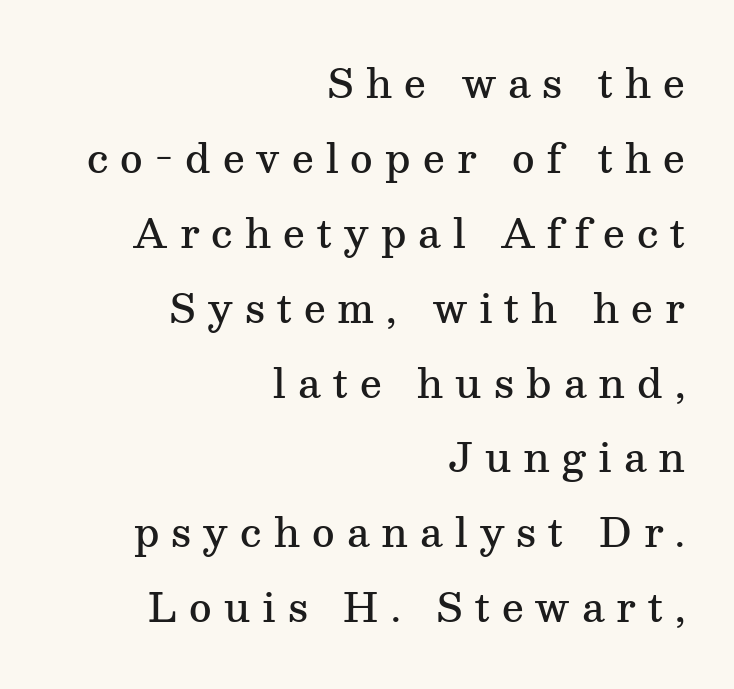
The image shows 39 px semibold serif type, upright; set right-aligned, loose line spacing (1.92x), unusually wide letter spacing (+0.31 em), not underlined; medium stroke contrast and a medium x-height.
